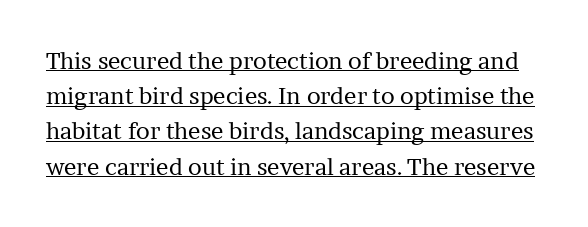
{"italic": "no", "bold": "no", "underline": "yes", "line_spacing": "normal", "line_spacing_ratio": 1.53, "letter_spacing": "normal", "letter_spacing_em": 0.0, "glyph_px": 23}
